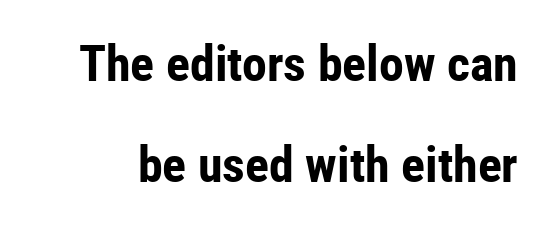
{"serif": "no", "italic": "no", "bold": "yes", "weight": "bold", "width": "condensed", "stroke_contrast": "low", "x_height": "medium", "monospaced": "no", "underline": "no", "line_spacing": "loose", "line_spacing_ratio": 2.02, "letter_spacing": "normal", "letter_spacing_em": 0.0, "glyph_px": 50}
